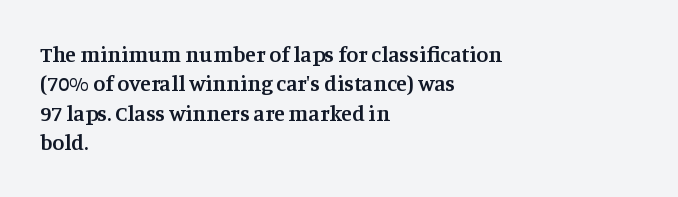
Notice how the passage keeps a crisp vertical edge on the left only. It's the straight-up-and-down kind of type. The zone under the glyphs is completely vacant. This is moderately heavy type, rendered in semibold. Compared with typical paragraphs, the rows here are spaced about the same.
